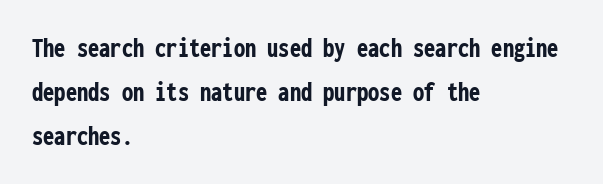
{"serif": "no", "italic": "no", "bold": "yes", "weight": "semibold", "width": "condensed", "stroke_contrast": "low", "x_height": "medium", "monospaced": "yes", "underline": "no", "align": "left", "line_spacing": "normal", "line_spacing_ratio": 1.58, "letter_spacing": "normal", "letter_spacing_em": 0.0, "glyph_px": 28}
